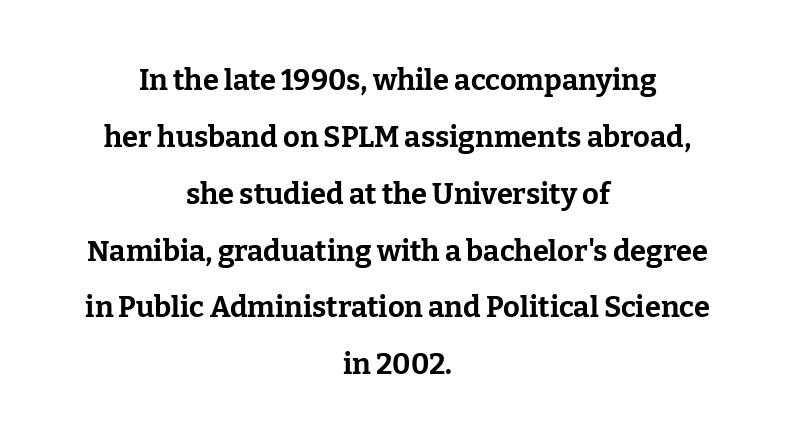
{"serif": "yes", "italic": "no", "bold": "yes", "weight": "bold", "width": "normal", "stroke_contrast": "low", "x_height": "medium", "monospaced": "no", "underline": "no", "align": "center", "line_spacing": "loose", "line_spacing_ratio": 1.96, "letter_spacing": "normal", "letter_spacing_em": 0.0, "glyph_px": 29}
